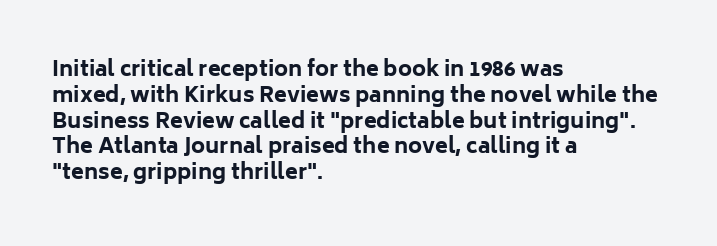
{"italic": "no", "bold": "yes", "underline": "no", "align": "left", "line_spacing_ratio": 1.23, "letter_spacing": "normal", "letter_spacing_em": 0.0, "glyph_px": 21}
